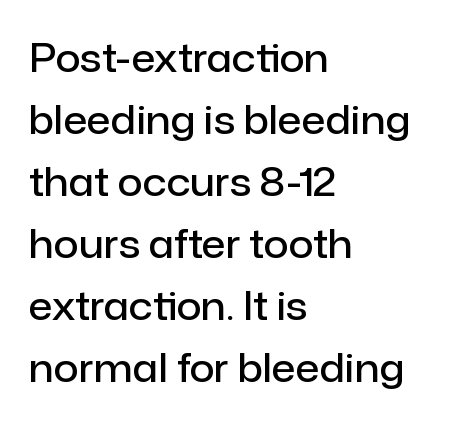
The image shows 39 px semibold sans-serif type, upright; set left-aligned, normal line spacing (1.59x), normal letter spacing, not underlined; low stroke contrast and a medium x-height.
